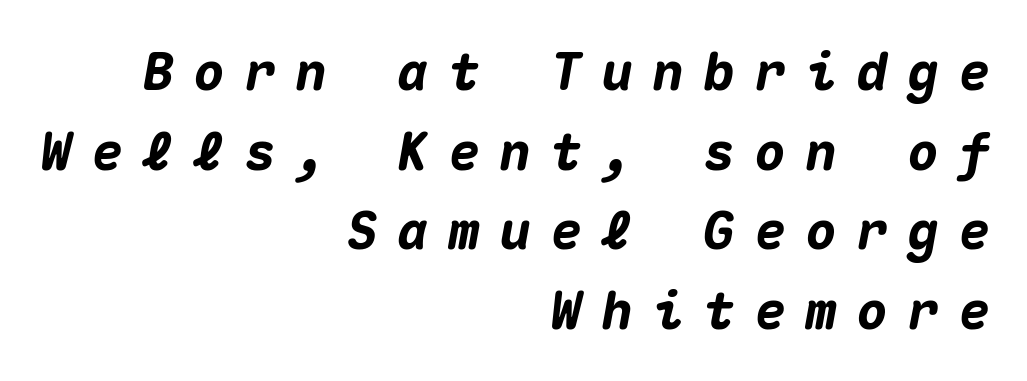
Q: Is the text bold? A: Yes.
Q: Is the text italic (slanted)? A: Yes, it leans right by about 10 degrees.
Q: Is the text underlined? A: No.
Q: How is the paragraph aligned? A: Right-aligned.
Q: Is the spacing between letters normal or unusually wide? A: Unusually wide.
Q: Is the spacing between lines tight, normal or loose? A: Normal.
Q: Width (condensed, normal, or wide)? A: Normal.
Q: Stroke contrast? A: Medium.
Q: x-height? A: Medium.
Q: Monospaced? A: Yes.
